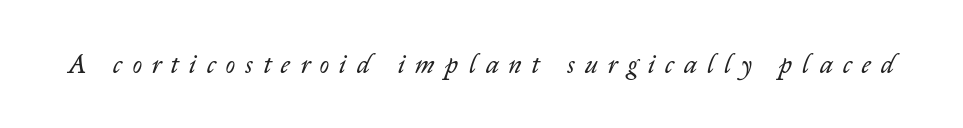
Q: Is the text bold? A: No.
Q: Is the text italic (slanted)? A: Yes, it leans right by about 14 degrees.
Q: Is the text underlined? A: No.
Q: Is the spacing between letters normal or unusually wide? A: Unusually wide.
